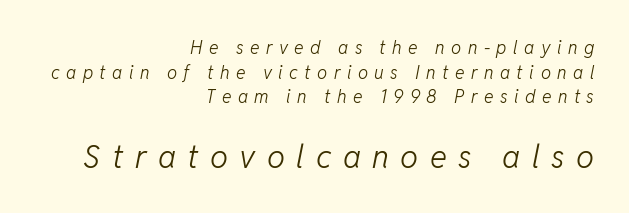
Q: Is the text bold? A: No.
Q: Is the text italic (slanted)? A: Yes, it leans right by about 11 degrees.
Q: Is the text underlined? A: No.
Q: How is the paragraph aligned? A: Right-aligned.
Q: Is the spacing between letters normal or unusually wide? A: Unusually wide.
Q: Is the spacing between lines tight, normal or loose? A: Normal.
Q: Which block of text is set in a larger size, the first (top) or the second (bottom)? A: The second (bottom) one.
Q: Width (condensed, normal, or wide)? A: Normal.
Q: Stroke contrast? A: Low.
Q: x-height? A: Medium.
Q: Monospaced? A: No.
